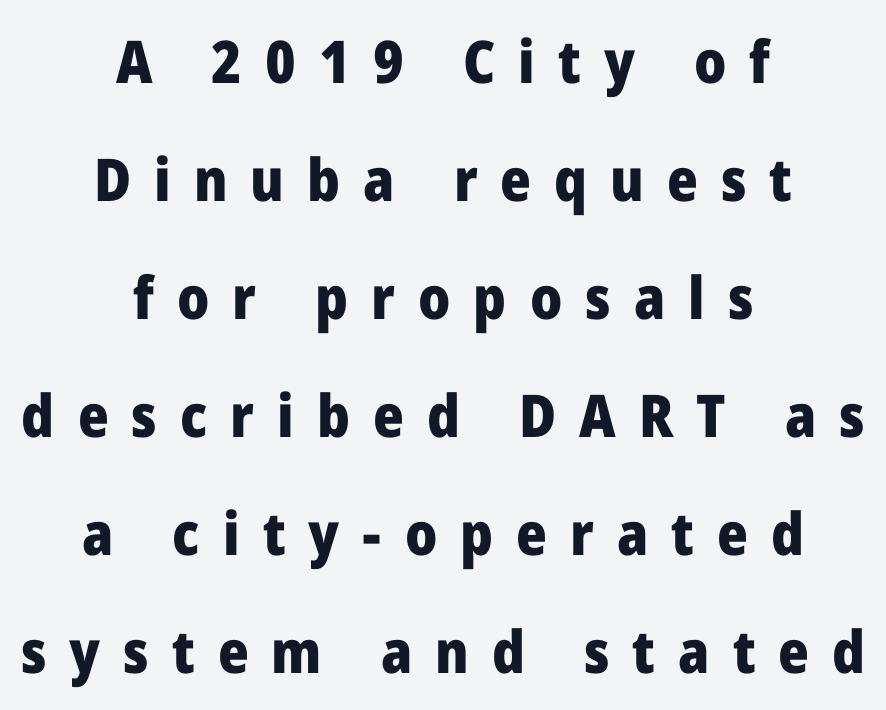
Q: Is the text bold? A: Yes.
Q: Is the text italic (slanted)? A: No, it is upright.
Q: Is the typeface a serif or a sans-serif typeface? A: Sans-serif.
Q: Is the text underlined? A: No.
Q: How is the paragraph aligned? A: Centered.
Q: Is the spacing between letters normal or unusually wide? A: Unusually wide.
Q: Is the spacing between lines tight, normal or loose? A: Loose.
Q: Width (condensed, normal, or wide)? A: Normal.
Q: Stroke contrast? A: Low.
Q: x-height? A: Medium.
Q: Monospaced? A: No.
